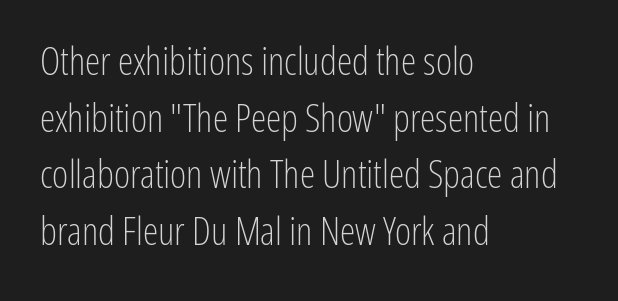
Is this a sans? Yes — the strokes have no serifs. The rendering uses natural spacing where letterforms have individual widths. Compared with typical body copy, the letter spacing here is the same. A student would call this left alignment; a typographer would say flush left, rag right. The rendering uses a moderate line-height, typical for paragraphs. Rendered with straight, roman letterforms.
